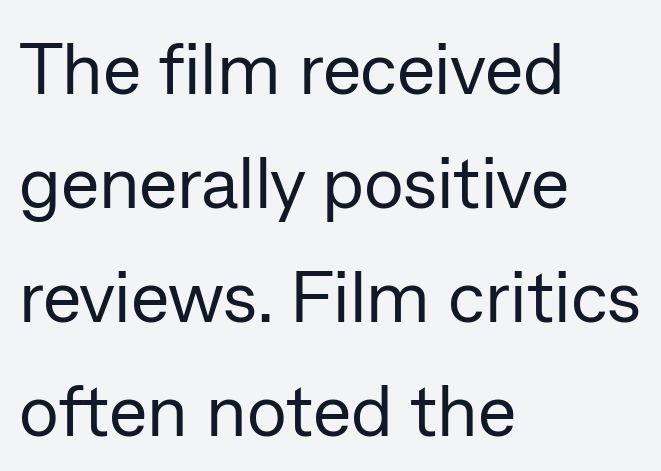
The passage shown has conventional tracking throughout. The space directly below the letters is spotless. In terms of leading, this rendering sits right in the middle. No italicization has been applied; the sample stays upright. No feet cap the strokes, marking this as sans-serif type.
